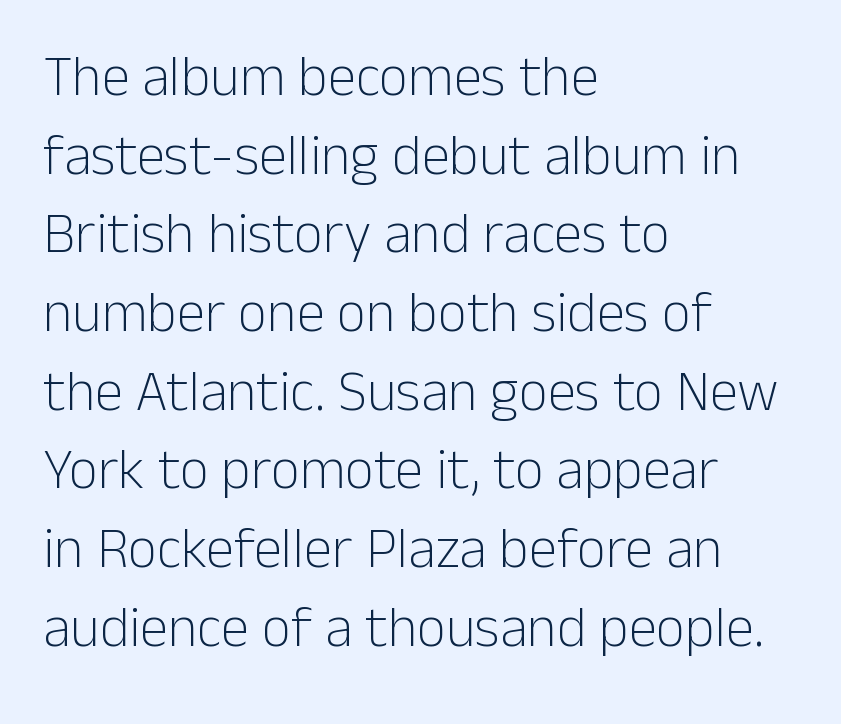
The image shows 57 px light sans-serif type, upright; set left-aligned, normal line spacing (1.38x), normal letter spacing, not underlined; low stroke contrast and a medium x-height.
